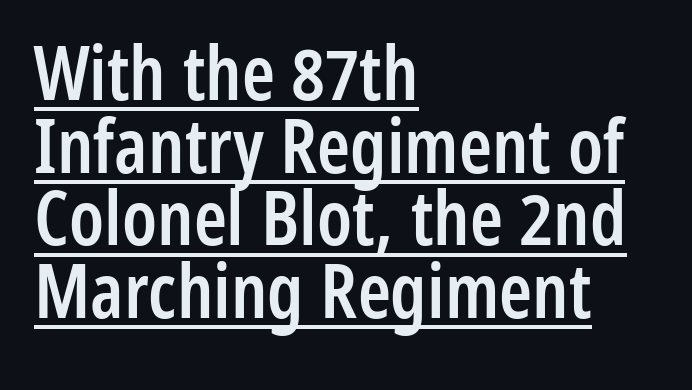
{"serif": "no", "italic": "no", "bold": "semi", "weight": "semibold", "width": "condensed", "stroke_contrast": "low", "x_height": "medium", "monospaced": "no", "underline": "yes", "align": "left", "line_spacing": "tight", "line_spacing_ratio": 0.97, "letter_spacing": "normal", "letter_spacing_em": 0.0, "glyph_px": 75}
